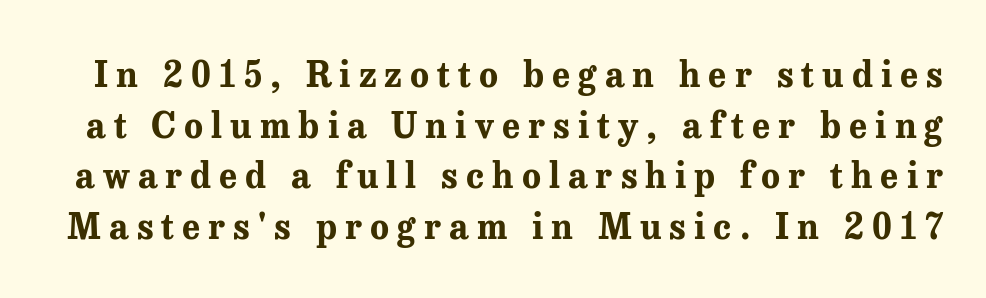
The image shows 35 px bold serif type, upright; set normal line spacing (1.45x), unusually wide letter spacing (+0.23 em), not underlined; medium stroke contrast and a medium x-height.
